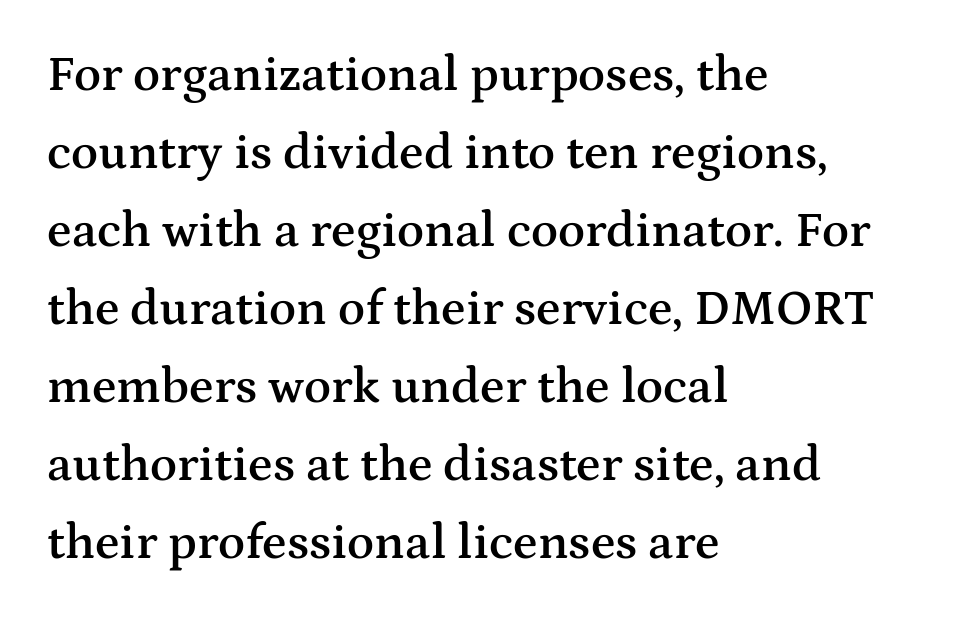
Note: serifs present on the glyphs. Spacing verdict: proportional, widths tailored to each character. Look at the tracking — it's just the regular setting, nothing added. Rendered with straight, roman letterforms.
